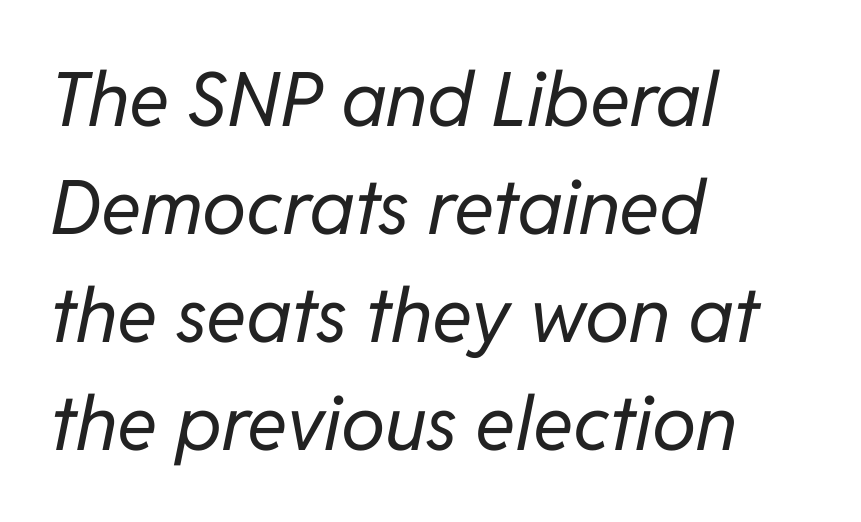
The image shows 75 px regular-weight type, italic (leaning right); set left-aligned, normal line spacing (1.44x), normal letter spacing, not underlined; low stroke contrast and a medium x-height.
